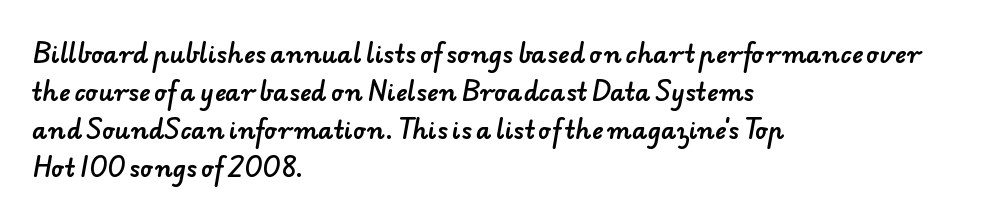
Characters follow at the spacing the type designer built in. Does the leading feel generous? No, just average. Quick note: underline off. The paragraph shown leans on its left margin.
